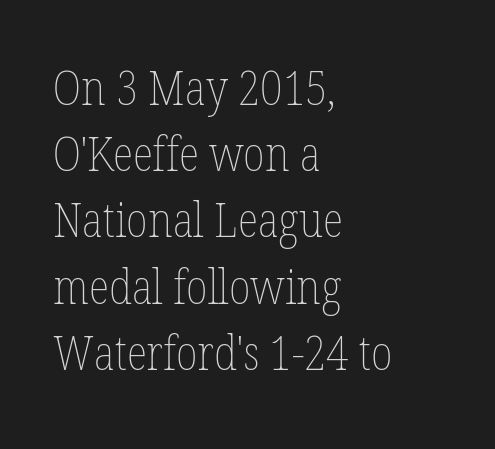
The image shows 48 px thin, condensed type, upright; set left-aligned, normal line spacing (1.38x), normal letter spacing, not underlined; low stroke contrast and a medium x-height.
